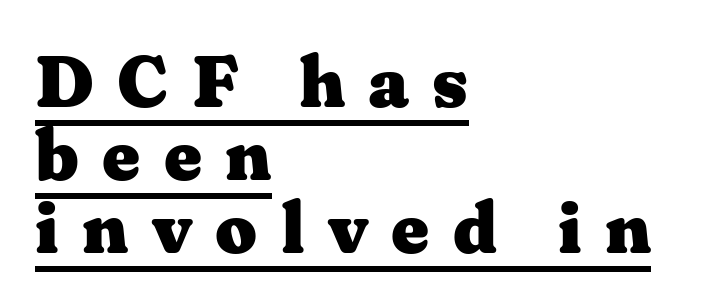
Q: Is the text bold? A: Yes.
Q: Is the text italic (slanted)? A: No, it is upright.
Q: Is the typeface a serif or a sans-serif typeface? A: Serif.
Q: Is the text underlined? A: Yes.
Q: How is the paragraph aligned? A: Left-aligned.
Q: Is the spacing between letters normal or unusually wide? A: Unusually wide.
Q: Is the spacing between lines tight, normal or loose? A: Tight.
Q: Width (condensed, normal, or wide)? A: Wide.
Q: Stroke contrast? A: Medium.
Q: x-height? A: Medium.
Q: Monospaced? A: No.
